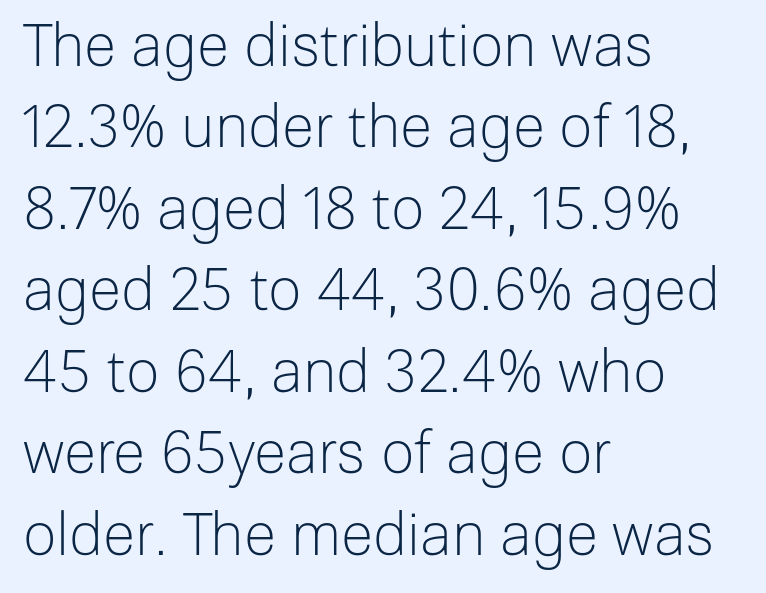
Characters remain perfectly vertical along every line. Descender tails drop into unmarked territory. The rendering uses natural spacing where letterforms have individual widths. The leading is moderate, giving the passage an even texture. Weight: in the light-to-regular range. The font family rendered here belongs to the sans-serif group.
